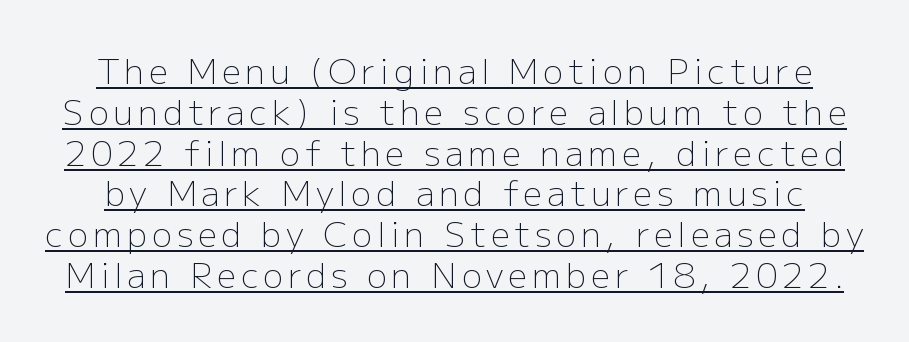
Q: Is the text bold? A: No.
Q: Is the text italic (slanted)? A: No, it is upright.
Q: Is the typeface a serif or a sans-serif typeface? A: Sans-serif.
Q: Is the text underlined? A: Yes.
Q: Width (condensed, normal, or wide)? A: Normal.
Q: Stroke contrast? A: Low.
Q: x-height? A: Medium.
Q: Monospaced? A: No.
